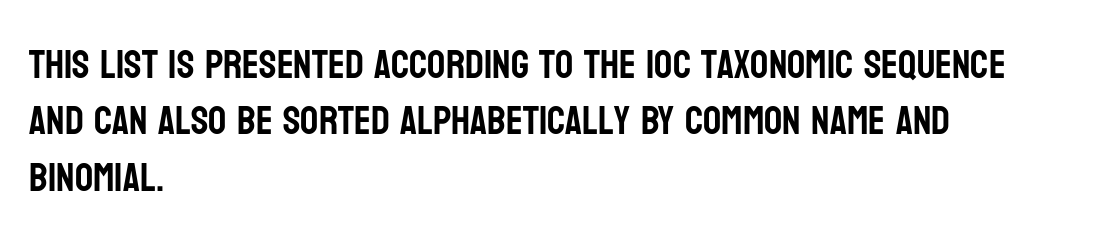
Underlining? Definitely not there. Spacing between characters is what you'd get straight out of the box. Baseline-to-baseline distance is the conventional proportion of letter height. Upright lettering throughout.
